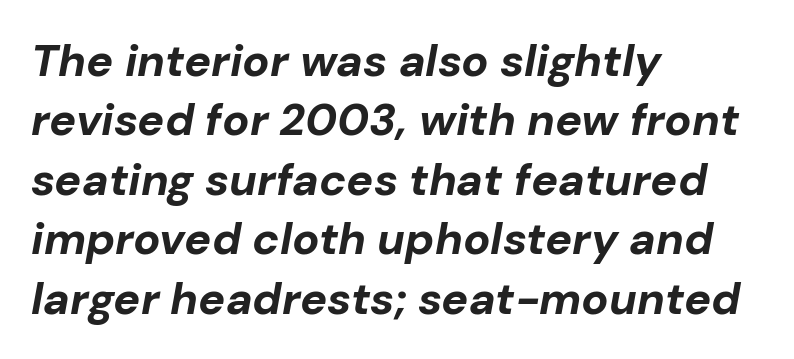
{"italic": "yes", "lean": "right", "slant_degrees": 10, "bold": "yes", "weight": "bold", "width": "normal", "stroke_contrast": "low", "x_height": "medium", "monospaced": "no", "underline": "no", "align": "left", "line_spacing": "normal", "line_spacing_ratio": 1.32, "letter_spacing": "normal", "letter_spacing_em": 0.0, "glyph_px": 45}
